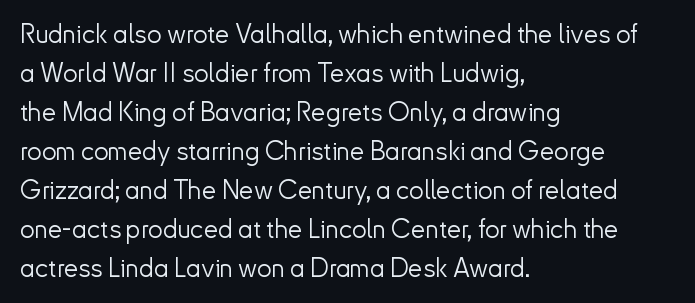
{"italic": "no", "bold": "no", "underline": "no", "align": "left", "line_spacing": "normal", "line_spacing_ratio": 1.5, "letter_spacing": "normal", "letter_spacing_em": 0.0, "glyph_px": 26}
